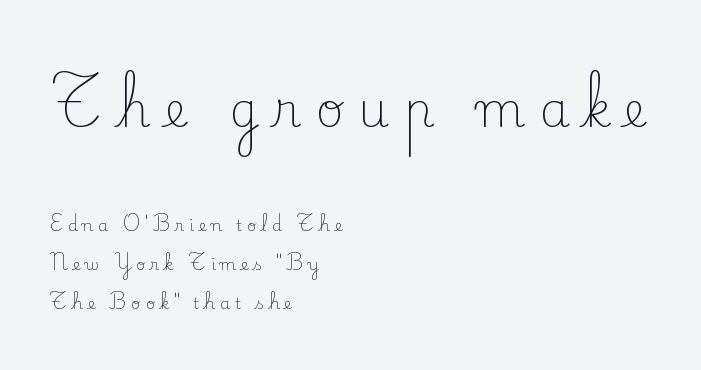
{"serif": "yes", "italic": "no", "bold": "no", "weight": "light", "width": "normal", "stroke_contrast": "low", "x_height": "small", "monospaced": "no", "underline": "no", "align": "left", "line_spacing": "loose", "line_spacing_ratio": 2.45, "letter_spacing": "wide", "letter_spacing_em": 0.3, "larger_block": "first", "size_ratio": 3.0, "glyph_px": 48}
